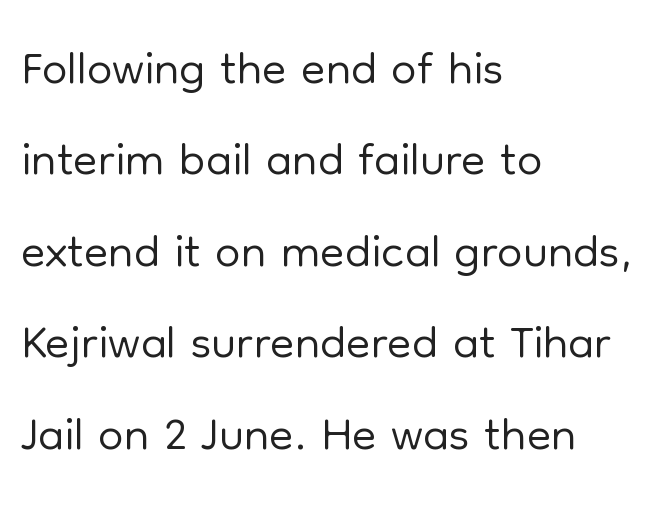
Observe the ordinary spacing: letters are neighbours, not strangers. Style check: upright. A bare baseline throughout the passage. Short and long lines alike share a common starting point at left.
